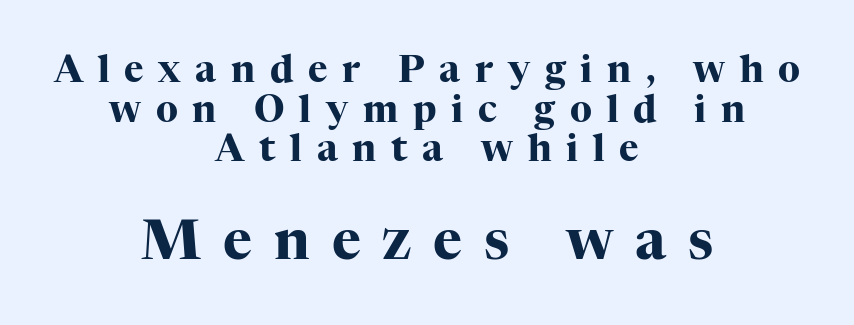
The font is running at its bold setting. This sample has the flowing, uneven cadence of proportional lettering. The line texture is sparse and dotted thanks to wide tracking. Reading top to bottom, the characters get bigger at the block break.
